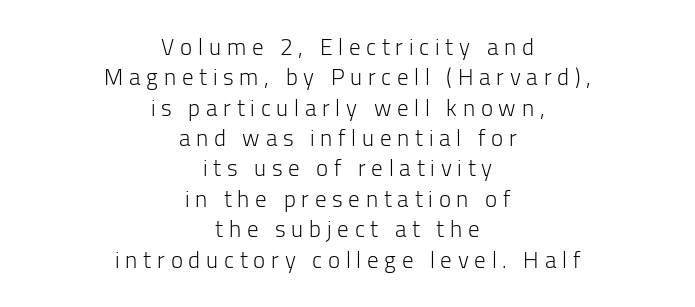
The image shows 23 px text type, upright; set centered, normal line spacing (1.32x), unusually wide letter spacing (+0.25 em), not underlined.
